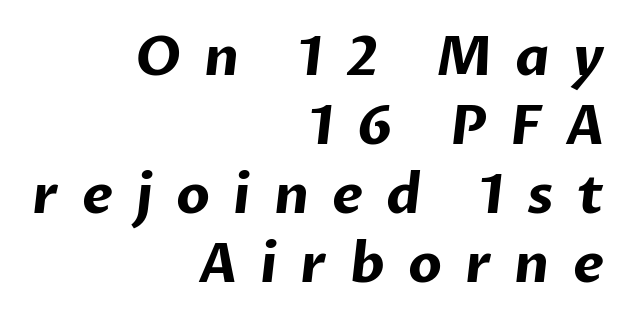
Q: Is the text bold? A: Yes.
Q: Is the typeface a serif or a sans-serif typeface? A: Sans-serif.
Q: Is the text underlined? A: No.
Q: How is the paragraph aligned? A: Right-aligned.
Q: Is the spacing between letters normal or unusually wide? A: Unusually wide.
Q: Is the spacing between lines tight, normal or loose? A: Normal.
Q: Width (condensed, normal, or wide)? A: Normal.
Q: Stroke contrast? A: Low.
Q: x-height? A: Medium.
Q: Monospaced? A: No.
